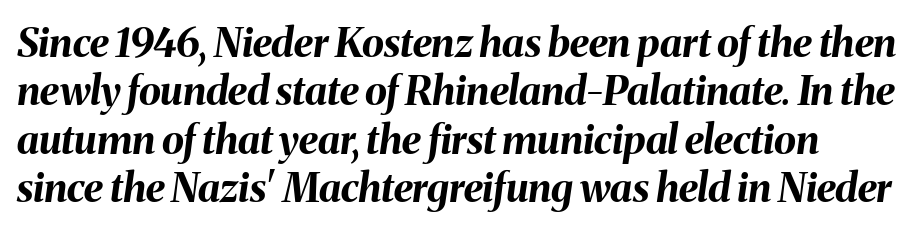
{"italic": "yes", "lean": "right", "slant_degrees": 8, "bold": "yes", "weight": "bold", "width": "normal", "stroke_contrast": "medium", "x_height": "medium", "monospaced": "no", "underline": "no", "line_spacing_ratio": 1.21, "letter_spacing": "normal", "letter_spacing_em": 0.0, "glyph_px": 40}
